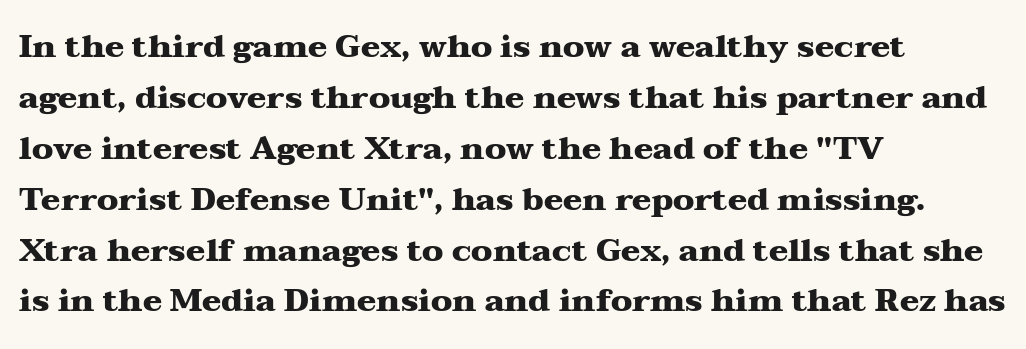
Note: serifs present on the glyphs. These lines keep a tight, regular rhythm from letter to letter. Its strokes are broad and dark, the hallmark of bold type. The foot of each line stays bare and open.
